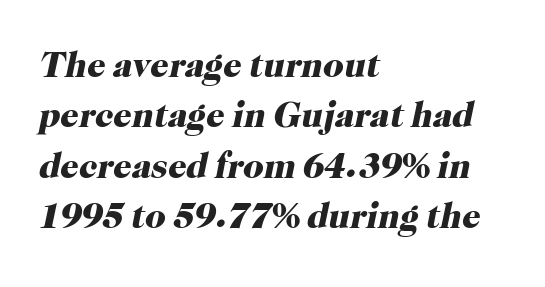
Q: Is the text bold? A: Yes.
Q: Is the text italic (slanted)? A: Yes, it leans right by about 12 degrees.
Q: Is the typeface a serif or a sans-serif typeface? A: Serif.
Q: Is the text underlined? A: No.
Q: How is the paragraph aligned? A: Left-aligned.
Q: Is the spacing between letters normal or unusually wide? A: Normal.
Q: Is the spacing between lines tight, normal or loose? A: Normal.
Q: Width (condensed, normal, or wide)? A: Normal.
Q: Stroke contrast? A: High.
Q: x-height? A: Medium.
Q: Monospaced? A: No.
